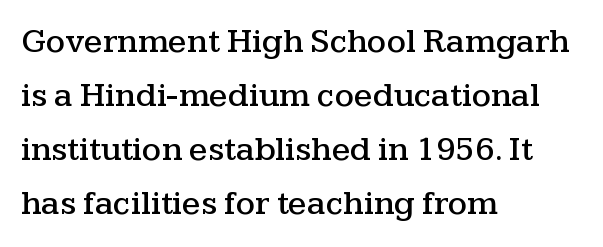
Q: Is the text italic (slanted)? A: No, it is upright.
Q: Is the typeface a serif or a sans-serif typeface? A: Serif.
Q: Is the text underlined? A: No.
Q: How is the paragraph aligned? A: Left-aligned.
Q: Is the spacing between letters normal or unusually wide? A: Normal.
Q: Is the spacing between lines tight, normal or loose? A: Normal.
Q: Width (condensed, normal, or wide)? A: Wide.
Q: Stroke contrast? A: Medium.
Q: x-height? A: Medium.
Q: Monospaced? A: No.
